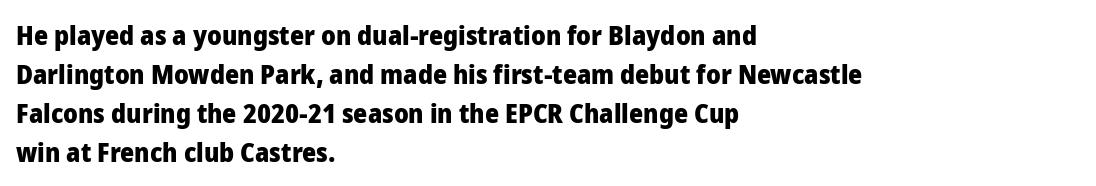
{"italic": "no", "bold": "yes", "underline": "no", "align": "left", "line_spacing": "normal", "line_spacing_ratio": 1.44, "letter_spacing": "normal", "letter_spacing_em": 0.0, "glyph_px": 27}
